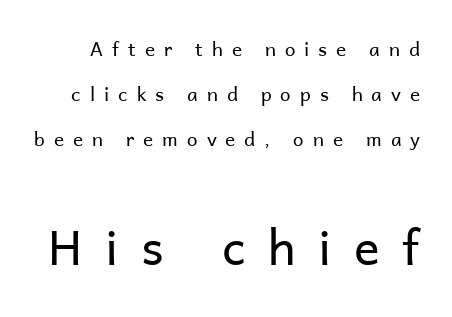
{"serif": "no", "italic": "no", "bold": "no", "weight": "regular", "width": "normal", "stroke_contrast": "low", "x_height": "medium", "monospaced": "no", "underline": "no", "line_spacing": "loose", "line_spacing_ratio": 2.38, "letter_spacing": "wide", "letter_spacing_em": 0.47, "larger_block": "second", "size_ratio": 2.53, "glyph_px": 48}
